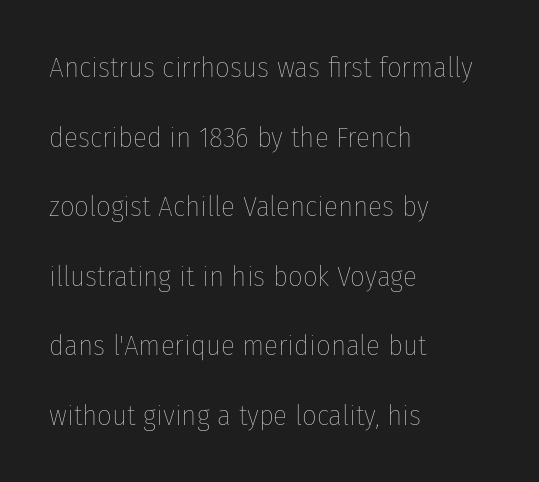
{"italic": "no", "bold": "no", "weight": "thin", "width": "condensed", "stroke_contrast": "low", "x_height": "medium", "monospaced": "no", "underline": "no", "align": "left", "line_spacing": "loose", "line_spacing_ratio": 2.4, "letter_spacing": "normal", "letter_spacing_em": 0.0, "glyph_px": 29}
